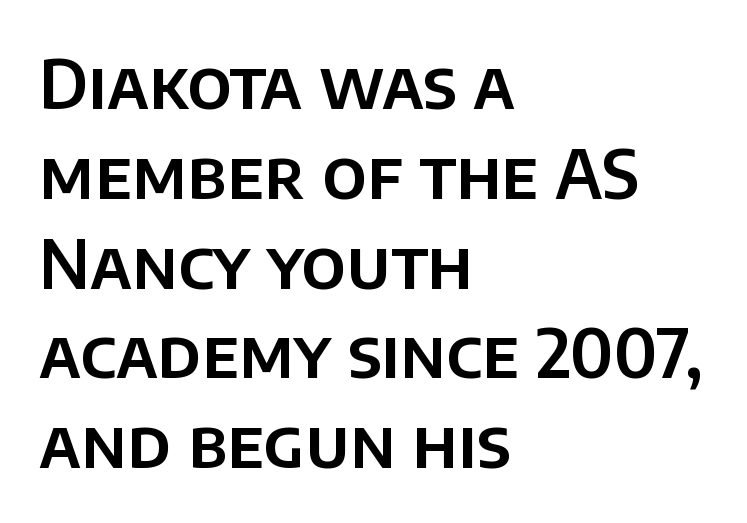
Notice how the stems are strictly vertical — no italics here. The glyphs are unaccompanied by any horizontal stroke below them. There is no visible air inserted between adjacent glyphs. A typesetter would call this leading conventional body-copy spacing. Notice how the passage keeps a crisp vertical edge on the left only.
